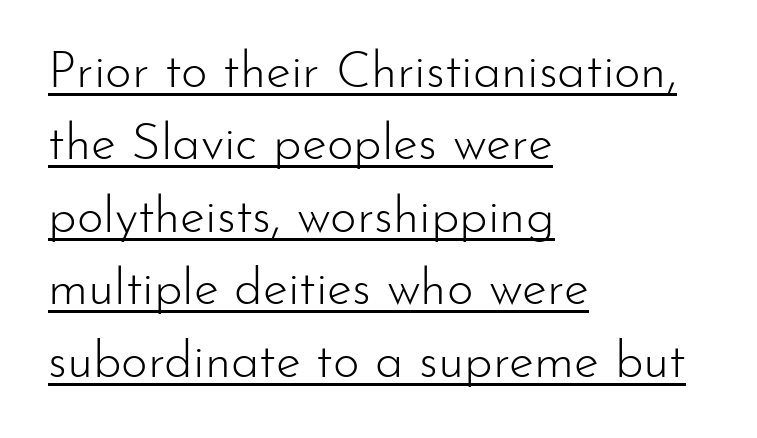
{"serif": "no", "italic": "no", "bold": "no", "weight": "light", "width": "normal", "stroke_contrast": "low", "x_height": "small", "monospaced": "no", "underline": "yes", "align": "left", "line_spacing": "normal", "line_spacing_ratio": 1.42, "letter_spacing": "normal", "letter_spacing_em": 0.0, "glyph_px": 51}
